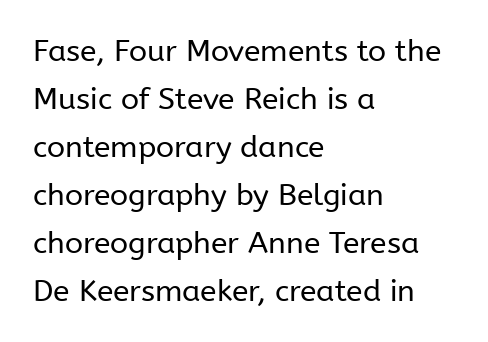
The image shows 30 px regular-weight sans-serif type, upright; set left-aligned, normal line spacing (1.6x), normal letter spacing, not underlined; low stroke contrast and a medium x-height.
